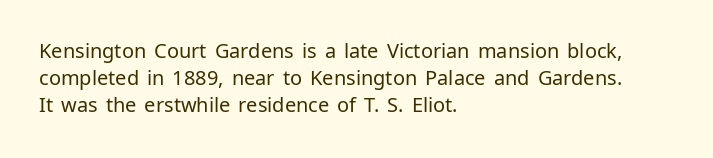
The image shows 20 px text type, upright; set left-aligned, normal line spacing (1.36x), normal letter spacing, not underlined.
